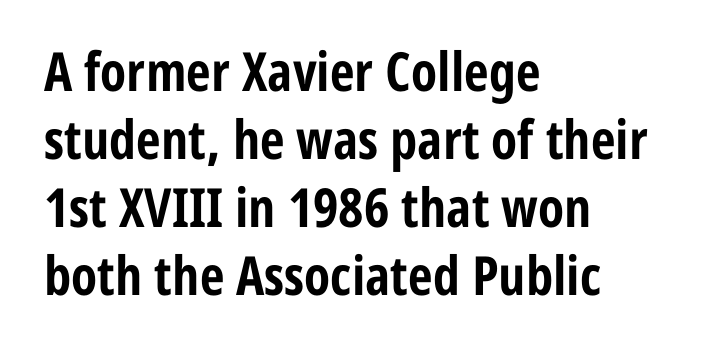
{"serif": "no", "italic": "no", "bold": "yes", "weight": "bold", "width": "condensed", "stroke_contrast": "low", "x_height": "medium", "monospaced": "no", "underline": "no", "align": "left", "line_spacing": "normal", "line_spacing_ratio": 1.26, "letter_spacing": "normal", "letter_spacing_em": 0.0, "glyph_px": 54}
